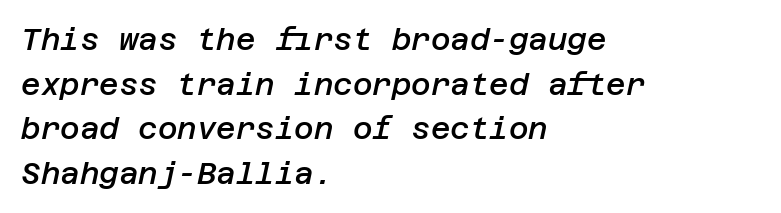
Strokes here are thickened, but only to semibold level. The string is rendered with underlining switched off. Short note: letters normally spaced. Baseline-to-baseline distance is the conventional proportion of letter height.
